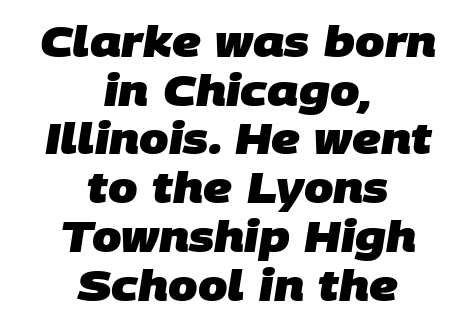
Q: Is the text bold? A: Yes.
Q: Is the typeface a serif or a sans-serif typeface? A: Sans-serif.
Q: Is the text underlined? A: No.
Q: How is the paragraph aligned? A: Centered.
Q: Is the spacing between letters normal or unusually wide? A: Normal.
Q: Width (condensed, normal, or wide)? A: Normal.
Q: Stroke contrast? A: Low.
Q: x-height? A: Large.
Q: Monospaced? A: No.
